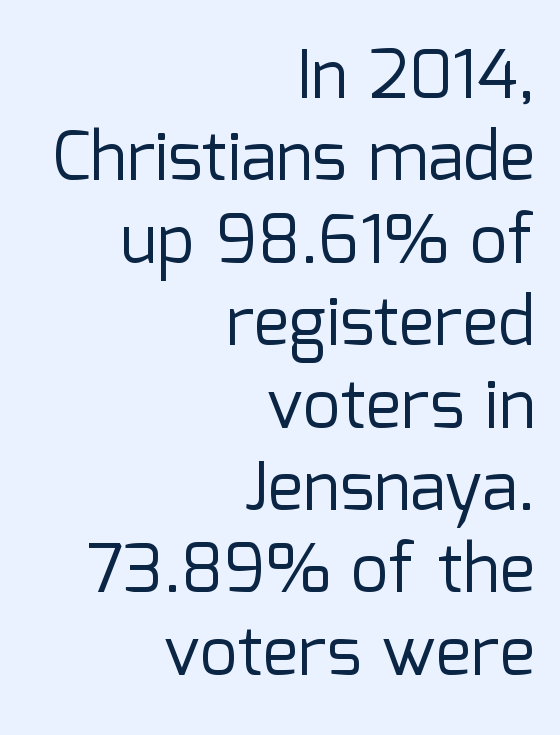
{"serif": "no", "italic": "no", "bold": "no", "weight": "regular", "width": "normal", "stroke_contrast": "low", "x_height": "medium", "monospaced": "no", "underline": "no", "align": "right", "line_spacing_ratio": 1.23, "letter_spacing": "normal", "letter_spacing_em": 0.0, "glyph_px": 67}
